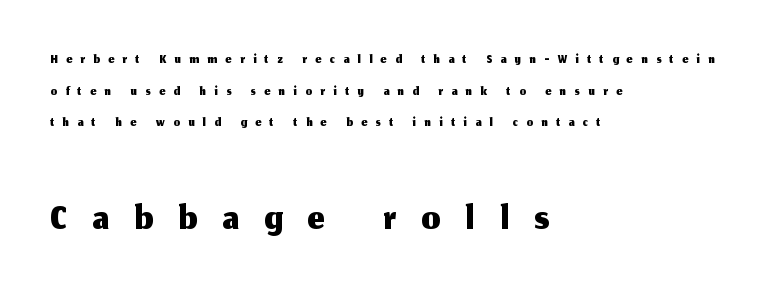
Q: Is the text italic (slanted)? A: No, it is upright.
Q: Is the typeface a serif or a sans-serif typeface? A: Sans-serif.
Q: Is the text underlined? A: No.
Q: How is the paragraph aligned? A: Left-aligned.
Q: Is the spacing between letters normal or unusually wide? A: Unusually wide.
Q: Is the spacing between lines tight, normal or loose? A: Normal.
Q: Which block of text is set in a larger size, the first (top) or the second (bottom)? A: The second (bottom) one.
Q: Width (condensed, normal, or wide)? A: Normal.
Q: Stroke contrast? A: Medium.
Q: x-height? A: Medium.
Q: Monospaced? A: No.
